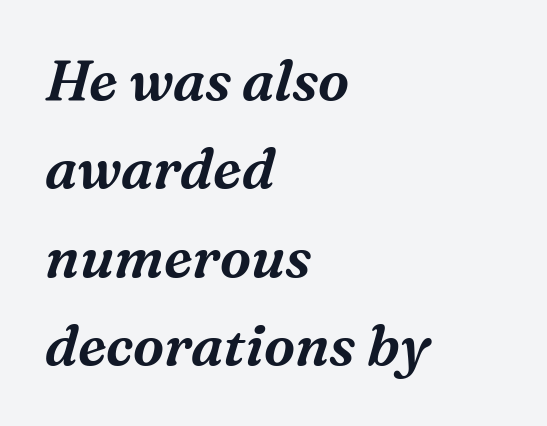
The image shows 56 px serif type, italic (leaning right); set left-aligned, normal line spacing (1.58x), normal letter spacing, not underlined; medium stroke contrast and a medium x-height.
